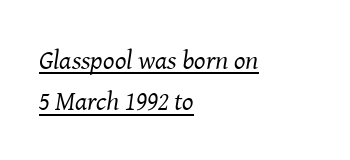
The image shows 27 px text type, italic (leaning right); set left-aligned, normal line spacing (1.53x), normal letter spacing, underlined.
